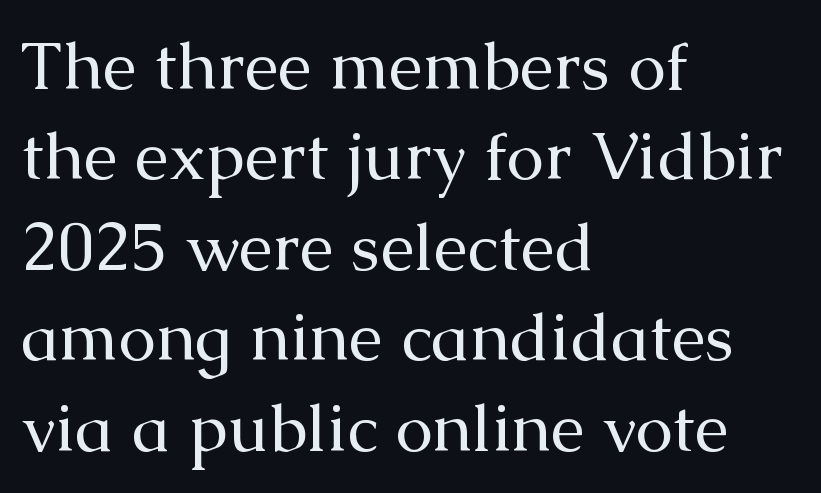
The strokes are not fattened; the text isn't bold. Beneath every word, the page is bare. Letter spacing: default. The face used here is proportionally spaced, like ordinary book or web type. The specimen reads as upright at a glance. Line starts are locked; line ends wander.
